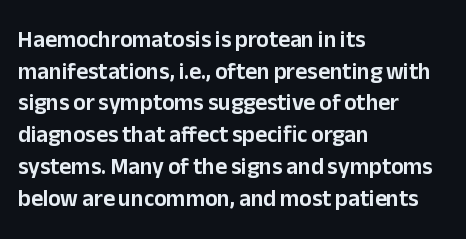
The image shows 23 px text type, upright; set left-aligned, normal line spacing (1.38x), normal letter spacing, not underlined.
